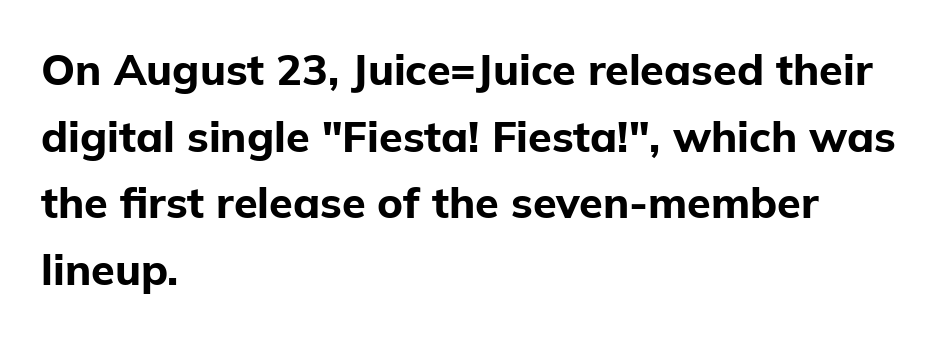
Q: Is the text bold? A: Yes.
Q: Is the text italic (slanted)? A: No, it is upright.
Q: Is the typeface a serif or a sans-serif typeface? A: Sans-serif.
Q: Is the text underlined? A: No.
Q: How is the paragraph aligned? A: Left-aligned.
Q: Is the spacing between letters normal or unusually wide? A: Normal.
Q: Is the spacing between lines tight, normal or loose? A: Normal.
Q: Width (condensed, normal, or wide)? A: Normal.
Q: Stroke contrast? A: Low.
Q: x-height? A: Medium.
Q: Monospaced? A: No.
